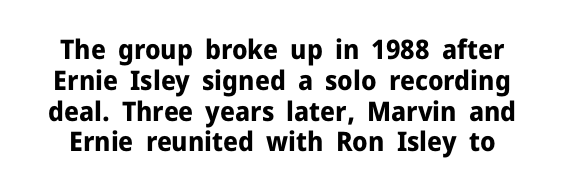
Q: Is the text bold? A: Yes.
Q: Is the text italic (slanted)? A: No, it is upright.
Q: Is the text underlined? A: No.
Q: Is the spacing between letters normal or unusually wide? A: Normal.
Q: Is the spacing between lines tight, normal or loose? A: Tight.
